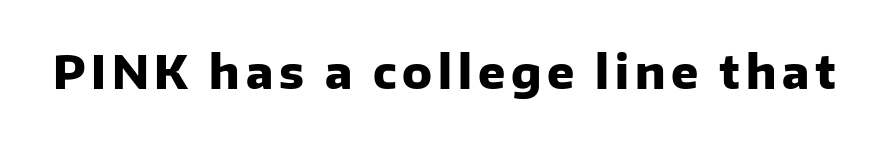
Unlike italic type, these characters show no tilt at all. Underline: absent. Weight check: bold — yes, fully. These lines are rendered in a variable-pitch font.
